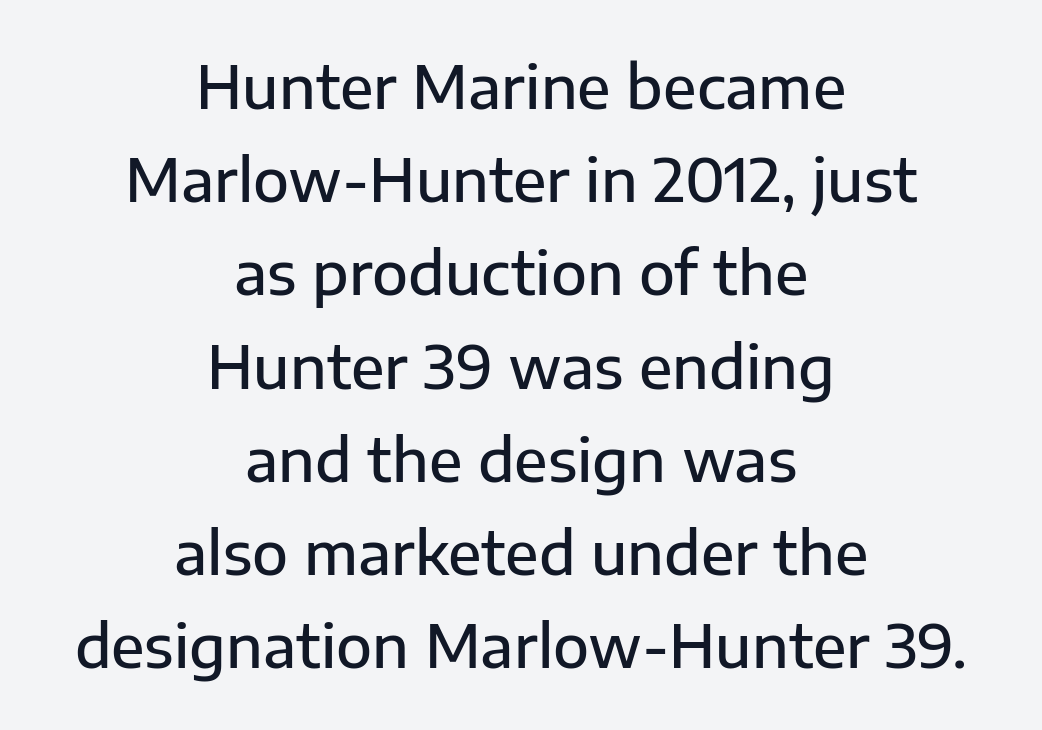
{"serif": "no", "italic": "no", "bold": "semi", "weight": "semibold", "width": "normal", "stroke_contrast": "low", "x_height": "medium", "monospaced": "no", "underline": "no", "align": "center", "line_spacing": "normal", "line_spacing_ratio": 1.58, "letter_spacing": "normal", "letter_spacing_em": 0.0, "glyph_px": 59}
